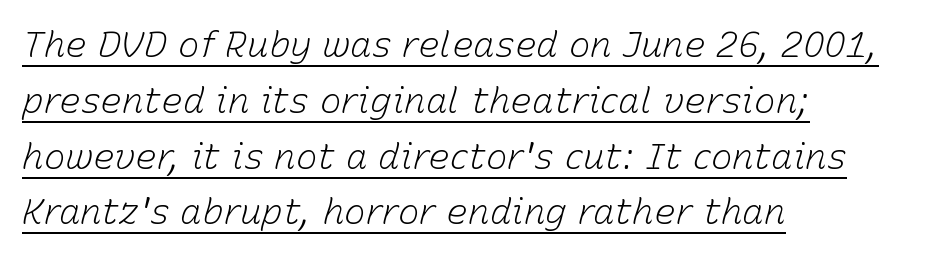
{"italic": "yes", "lean": "right", "slant_degrees": 15, "bold": "no", "weight": "light", "width": "normal", "stroke_contrast": "low", "x_height": "medium", "monospaced": "no", "underline": "yes", "align": "left", "line_spacing": "normal", "line_spacing_ratio": 1.55, "letter_spacing": "normal", "letter_spacing_em": 0.0, "glyph_px": 36}
